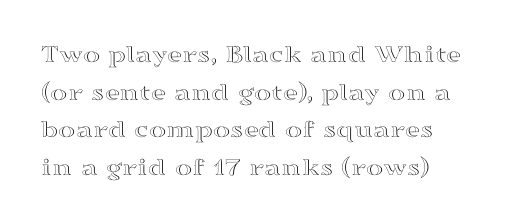
{"italic": "no", "underline": "no", "line_spacing": "normal", "line_spacing_ratio": 1.45, "letter_spacing": "normal", "letter_spacing_em": 0.0, "glyph_px": 26}
